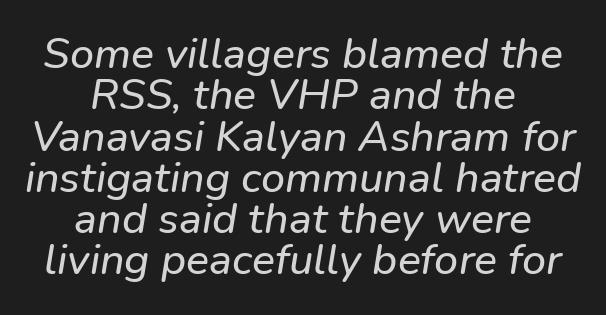
Q: Is the text italic (slanted)? A: Yes, it leans right by about 9 degrees.
Q: Is the text underlined? A: No.
Q: How is the paragraph aligned? A: Centered.
Q: Is the spacing between letters normal or unusually wide? A: Normal.
Q: Is the spacing between lines tight, normal or loose? A: Tight.
Q: Width (condensed, normal, or wide)? A: Normal.
Q: Stroke contrast? A: Low.
Q: x-height? A: Medium.
Q: Monospaced? A: No.
